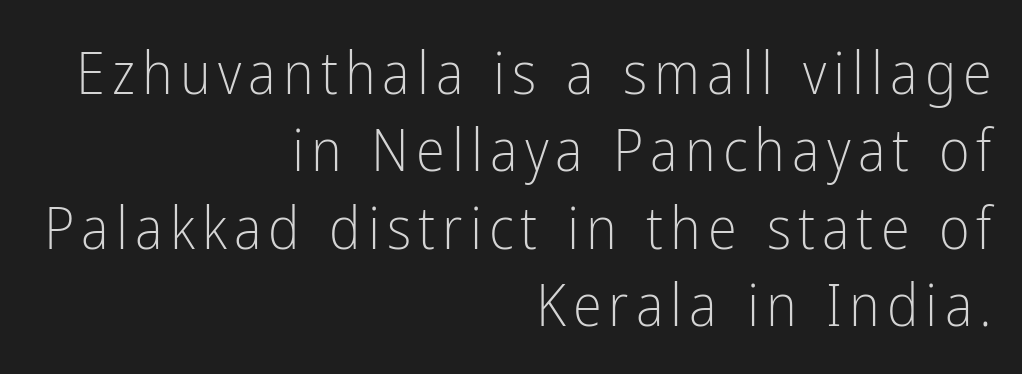
Q: Is the text bold? A: No.
Q: Is the text italic (slanted)? A: No, it is upright.
Q: Is the typeface a serif or a sans-serif typeface? A: Sans-serif.
Q: Is the text underlined? A: No.
Q: How is the paragraph aligned? A: Right-aligned.
Q: Is the spacing between lines tight, normal or loose? A: Normal.
Q: Width (condensed, normal, or wide)? A: Condensed.
Q: Stroke contrast? A: Low.
Q: x-height? A: Medium.
Q: Monospaced? A: No.
